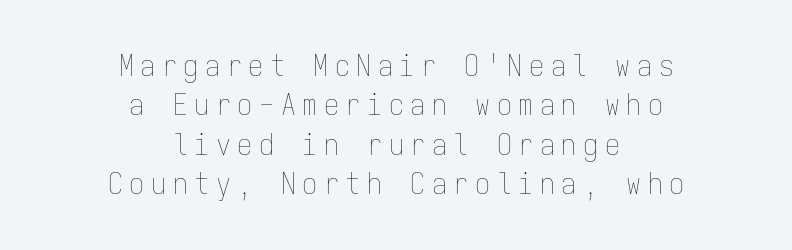
{"italic": "no", "bold": "no", "weight": "thin", "width": "condensed", "stroke_contrast": "low", "x_height": "medium", "monospaced": "yes", "underline": "no", "align": "center", "line_spacing": "normal", "line_spacing_ratio": 1.31, "letter_spacing": "wide", "letter_spacing_em": 0.22, "glyph_px": 30}
